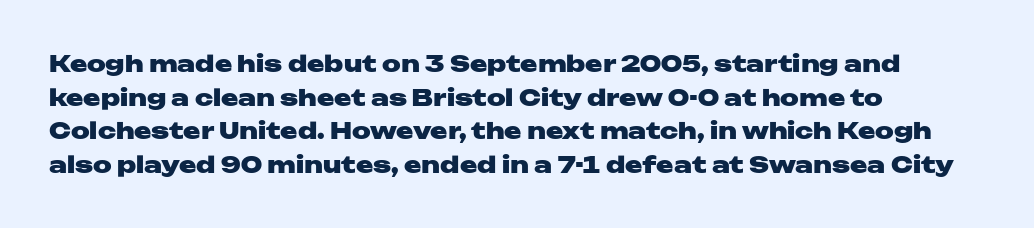
Q: Is the text bold? A: Yes.
Q: Is the text italic (slanted)? A: No, it is upright.
Q: Is the text underlined? A: No.
Q: How is the paragraph aligned? A: Left-aligned.
Q: Is the spacing between letters normal or unusually wide? A: Normal.
Q: Is the spacing between lines tight, normal or loose? A: Normal.
